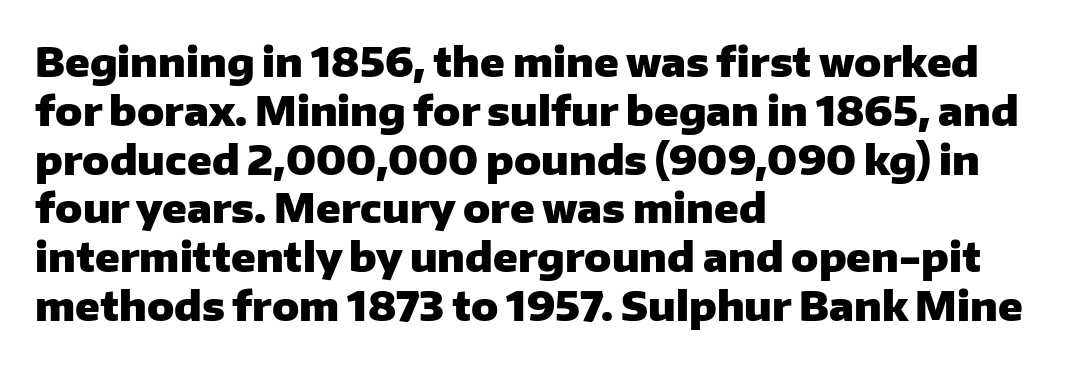
{"serif": "no", "italic": "no", "bold": "yes", "weight": "heavy", "width": "normal", "stroke_contrast": "low", "x_height": "medium", "monospaced": "no", "underline": "no", "align": "left", "line_spacing_ratio": 1.22, "letter_spacing": "normal", "letter_spacing_em": 0.0, "glyph_px": 40}
